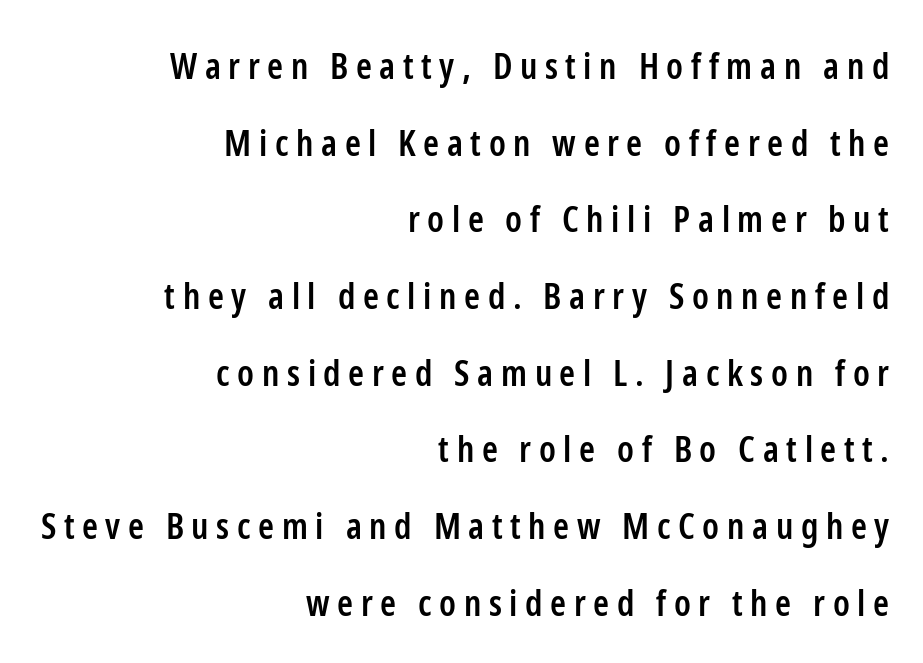
How are the letters spaced? Widely, with obvious added tracking. Upright lettering throughout. The designer went with a sans here, leaving each stem footless. In terms of leading, this rendering errs on the spacious side.
